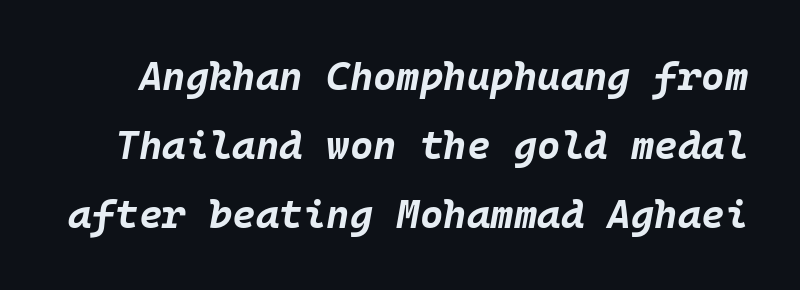
{"italic": "yes", "lean": "right", "slant_degrees": 10, "bold": "yes", "weight": "bold", "width": "normal", "stroke_contrast": "low", "x_height": "large", "monospaced": "yes", "underline": "no", "line_spacing_ratio": 1.72, "letter_spacing": "normal", "letter_spacing_em": 0.0, "glyph_px": 40}
